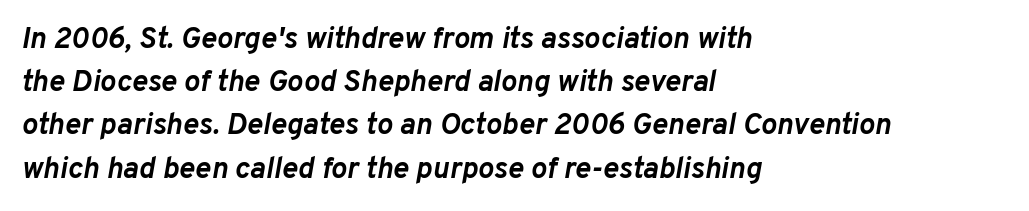
Q: Is the text bold? A: Yes.
Q: Is the text italic (slanted)? A: Yes, it leans right by about 10 degrees.
Q: Is the text underlined? A: No.
Q: How is the paragraph aligned? A: Left-aligned.
Q: Is the spacing between letters normal or unusually wide? A: Normal.
Q: Is the spacing between lines tight, normal or loose? A: Normal.
Q: Width (condensed, normal, or wide)? A: Normal.
Q: Stroke contrast? A: Low.
Q: x-height? A: Medium.
Q: Monospaced? A: No.
